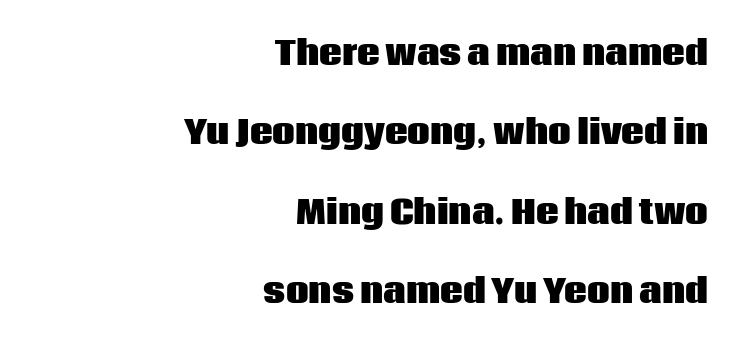
{"serif": "no", "italic": "no", "bold": "yes", "weight": "heavy", "width": "normal", "stroke_contrast": "low", "x_height": "large", "monospaced": "no", "underline": "no", "align": "right", "line_spacing": "loose", "line_spacing_ratio": 2.48, "letter_spacing": "normal", "letter_spacing_em": 0.0, "glyph_px": 32}
